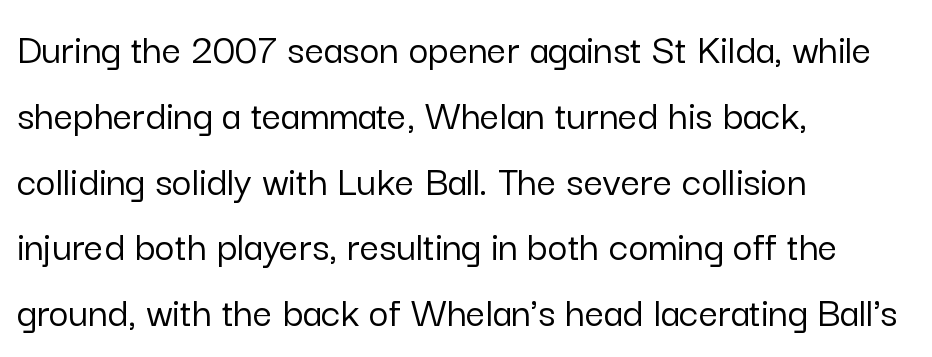
The image shows 43 px sans-serif type, upright; set left-aligned, normal line spacing (1.53x), normal letter spacing, not underlined; low stroke contrast and a medium x-height.
